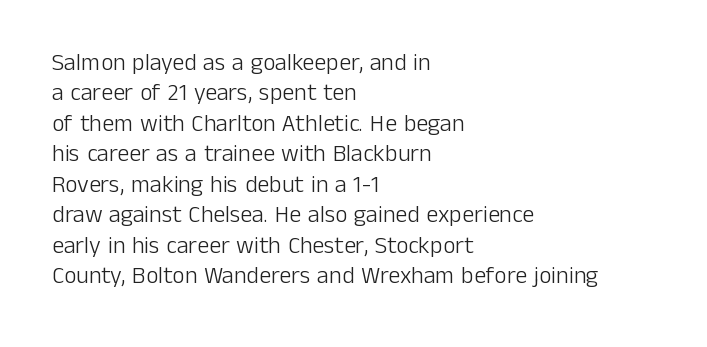
The image shows 24 px text type, upright; set left-aligned, normal line spacing (1.27x), normal letter spacing, not underlined.
